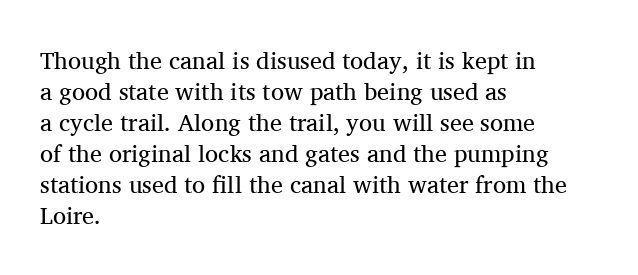
These lines keep a tight, regular rhythm from letter to letter. Notice how descenders clear the ascenders below comfortably — that's standard leading. These lines were composed using upright roman letters. One-word summary of the alignment: left. Nobody drew a line under any word here. The typesetting does not lean heavy: it is not bold.
